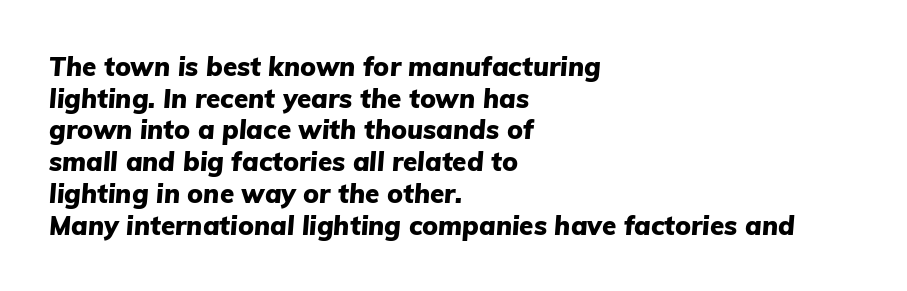
Q: Is the text bold? A: Yes.
Q: Is the text italic (slanted)? A: Yes, it leans right by about 5 degrees.
Q: Is the text underlined? A: No.
Q: How is the paragraph aligned? A: Left-aligned.
Q: Is the spacing between letters normal or unusually wide? A: Normal.
